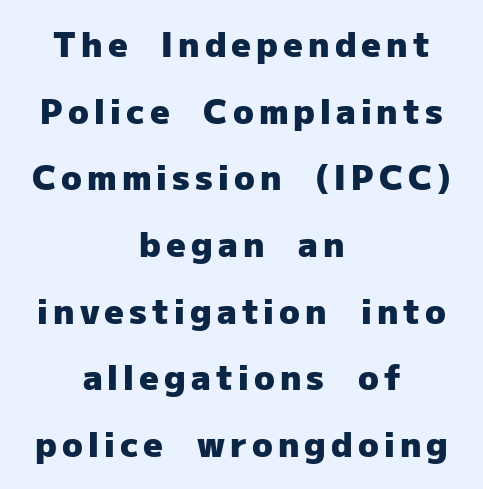
The image shows 34 px heavy sans-serif type, upright; set centered, loose line spacing (1.96x), not underlined; low stroke contrast and a medium x-height.
